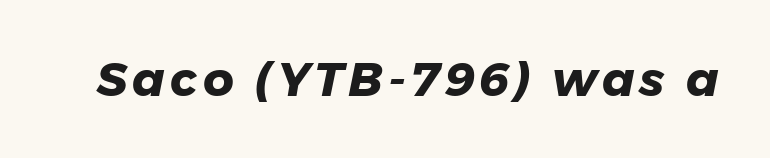
Each glyph is drawn with heavy, bold strokes. I'd call this a sans setting — the letters go barefoot. The letters advance in unequal steps, a hallmark of proportional type. Words float on clear page, feet unadorned.
